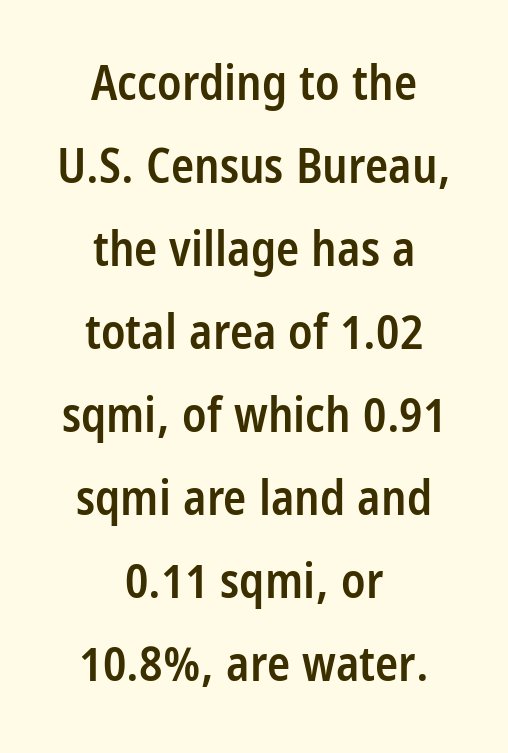
The image shows 48 px semibold, condensed sans-serif type, upright; set centered, line spacing 1.73x, normal letter spacing, not underlined; low stroke contrast and a large x-height.
